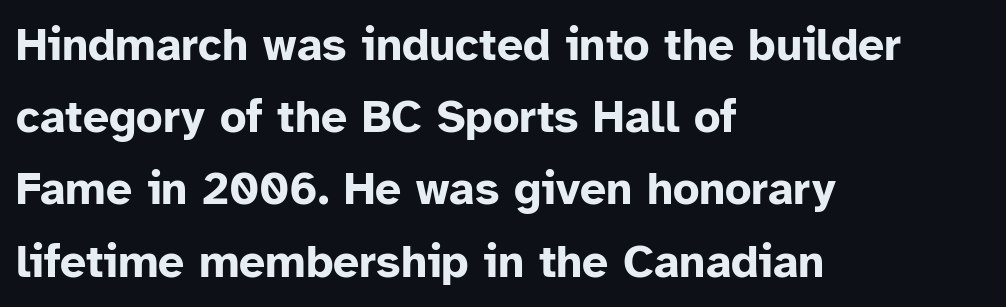
Q: Is the text bold? A: Yes.
Q: Is the text italic (slanted)? A: No, it is upright.
Q: Is the typeface a serif or a sans-serif typeface? A: Sans-serif.
Q: Is the text underlined? A: No.
Q: How is the paragraph aligned? A: Left-aligned.
Q: Is the spacing between letters normal or unusually wide? A: Normal.
Q: Is the spacing between lines tight, normal or loose? A: Normal.
Q: Width (condensed, normal, or wide)? A: Normal.
Q: Stroke contrast? A: Low.
Q: x-height? A: Medium.
Q: Monospaced? A: No.
